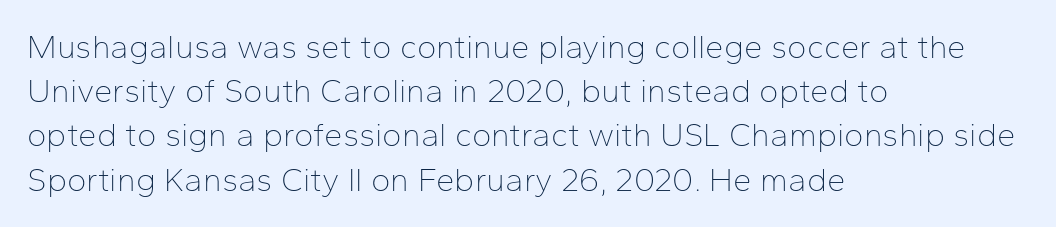
No extra tracking has been applied to these lines. Unlike italic type, these characters show no tilt at all. A light-to-regular cut is what we see here. In terms of leading, this rendering sits right in the middle.
